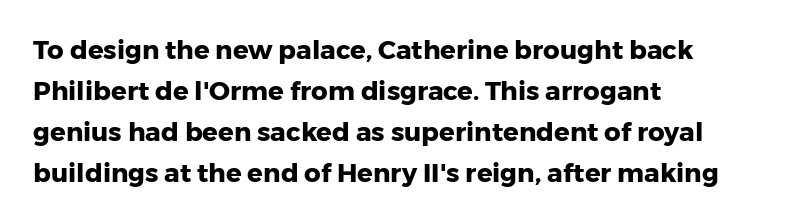
Standard letterfit; no display-style spreading of the glyphs. Compared with typical paragraphs, the rows here are spaced about the same. A bare baseline throughout the passage. Every stem runs plumb, perpendicular to the baseline. The typesetter chose a ragged-right arrangement here. The font is running at its bold setting.
